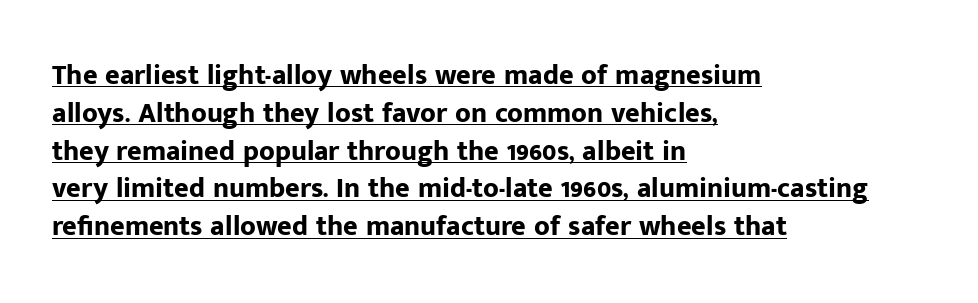
The image shows 28 px bold sans-serif type, upright; set left-aligned, normal line spacing (1.35x), normal letter spacing, underlined; low stroke contrast and a medium x-height.
